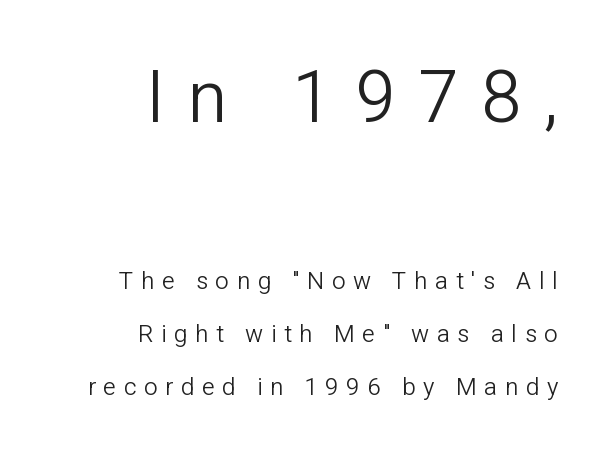
The image shows 72 px light sans-serif type, upright; set right-aligned, loose line spacing (2.21x), unusually wide letter spacing (+0.32 em), not underlined; the first (top) block is 3.0x larger; low stroke contrast and a medium x-height.
